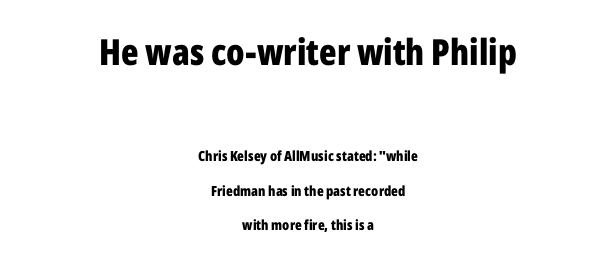
Q: Is the text bold? A: Yes.
Q: Is the text italic (slanted)? A: No, it is upright.
Q: Is the typeface a serif or a sans-serif typeface? A: Sans-serif.
Q: Is the text underlined? A: No.
Q: How is the paragraph aligned? A: Centered.
Q: Is the spacing between letters normal or unusually wide? A: Normal.
Q: Is the spacing between lines tight, normal or loose? A: Loose.
Q: Which block of text is set in a larger size, the first (top) or the second (bottom)? A: The first (top) one.
Q: Width (condensed, normal, or wide)? A: Condensed.
Q: Stroke contrast? A: Low.
Q: x-height? A: Medium.
Q: Monospaced? A: No.
